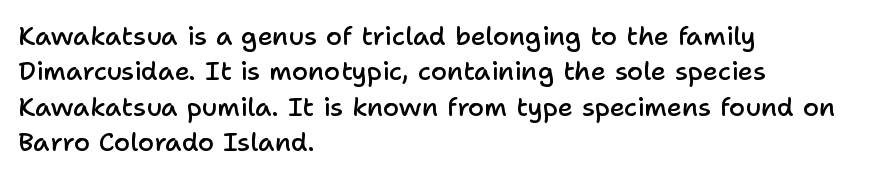
Q: Is the text bold? A: Semi-bold.
Q: Is the text italic (slanted)? A: No, it is upright.
Q: Is the text underlined? A: No.
Q: How is the paragraph aligned? A: Left-aligned.
Q: Is the spacing between letters normal or unusually wide? A: Normal.
Q: Is the spacing between lines tight, normal or loose? A: Normal.
